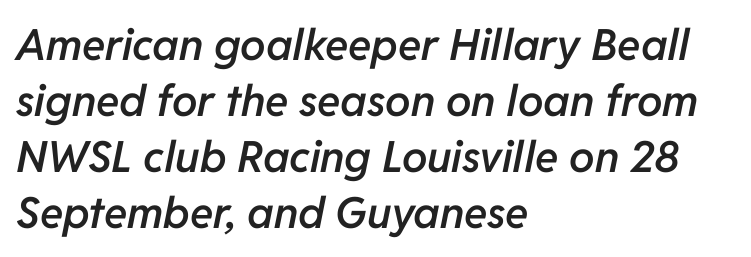
The image shows 43 px semibold type, italic (leaning right); set left-aligned, normal line spacing (1.3x), normal letter spacing, not underlined; low stroke contrast and a medium x-height.
